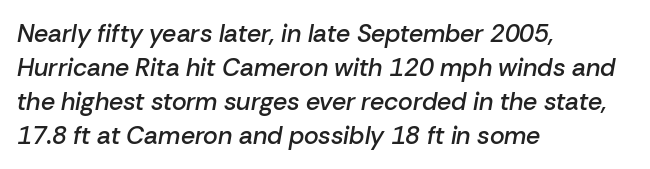
{"italic": "yes", "lean": "right", "slant_degrees": 10, "bold": "semi", "underline": "no", "align": "left", "line_spacing": "normal", "line_spacing_ratio": 1.36, "letter_spacing": "normal", "letter_spacing_em": 0.0, "glyph_px": 25}
